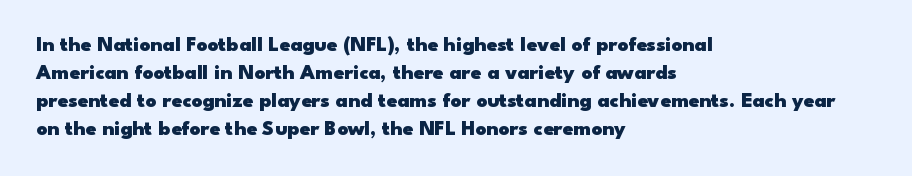
The image shows 21 px bold type, upright; set left-aligned, normal line spacing (1.33x), normal letter spacing, not underlined.
